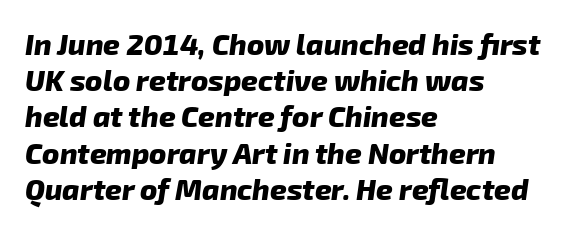
{"serif": "no", "bold": "yes", "weight": "heavy", "width": "normal", "stroke_contrast": "low", "x_height": "medium", "monospaced": "no", "underline": "no", "align": "left", "line_spacing": "normal", "line_spacing_ratio": 1.25, "letter_spacing": "normal", "letter_spacing_em": 0.0, "glyph_px": 29}
